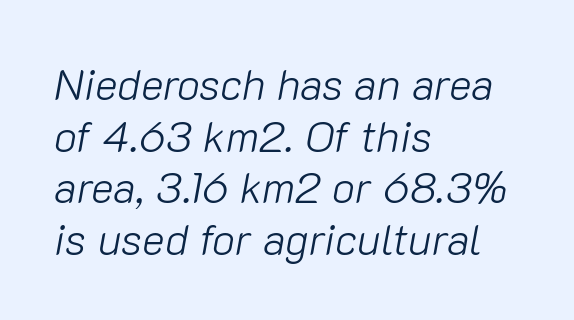
Descender tails drop into unmarked territory. Tracking here is standard; glyphs follow each other at the usual distance. Slanted lettering throughout. A typesetter would call this proportional, since set widths differ per character.
